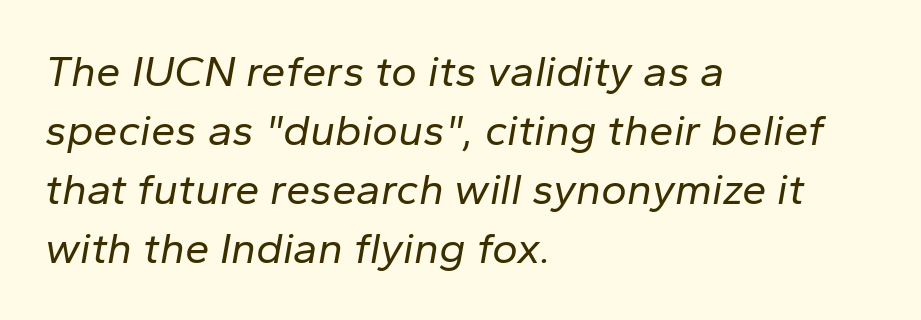
The image shows 44 px regular-weight type, italic (leaning right); set left-aligned, normal line spacing (1.34x), normal letter spacing, not underlined; low stroke contrast and a medium x-height.
